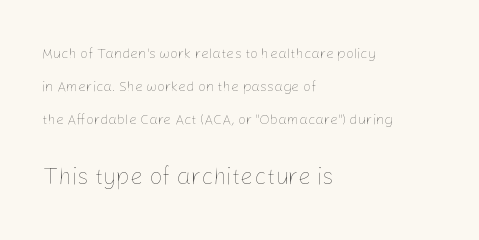
The rendering anchors every line to the left-hand side. Each new line begins a long way beneath the previous one. The letters stand straight up with perfectly vertical stems. The area under the type is left untouched.
